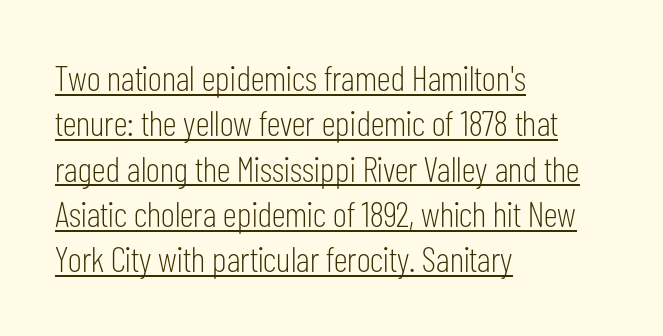
The passage shown stacks its lines at a standard gap. Note the varied advance widths — an 'i' is clearly narrower than an 'm'. Look at the bottom of the vertical strokes: they stop flat, with no serifs. Italic: no, the glyphs are upright roman. Visually the block forms a straight wall on the left and a jagged coastline on the right.
